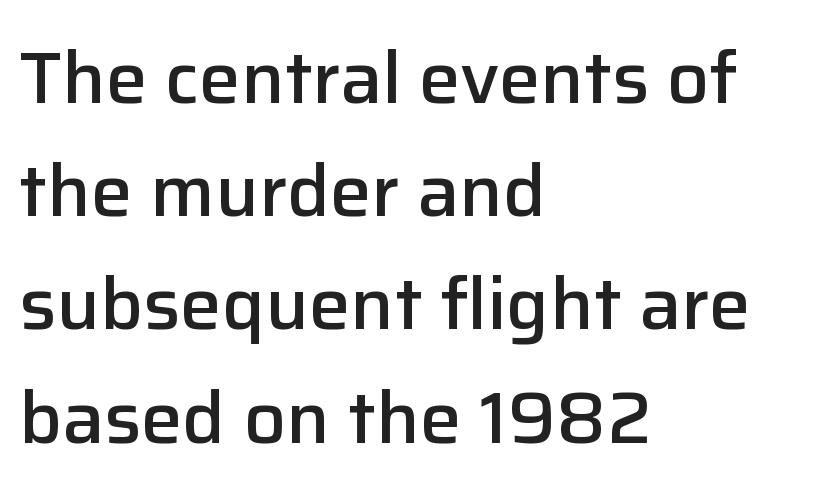
Q: Is the text bold? A: Semi-bold.
Q: Is the text italic (slanted)? A: No, it is upright.
Q: Is the typeface a serif or a sans-serif typeface? A: Sans-serif.
Q: Is the text underlined? A: No.
Q: How is the paragraph aligned? A: Left-aligned.
Q: Is the spacing between letters normal or unusually wide? A: Normal.
Q: Is the spacing between lines tight, normal or loose? A: Normal.
Q: Width (condensed, normal, or wide)? A: Normal.
Q: Stroke contrast? A: Low.
Q: x-height? A: Medium.
Q: Monospaced? A: No.
